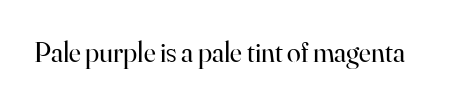
The image shows 28 px regular-weight serif type, upright; set normal letter spacing, not underlined; high stroke contrast and a small x-height.
